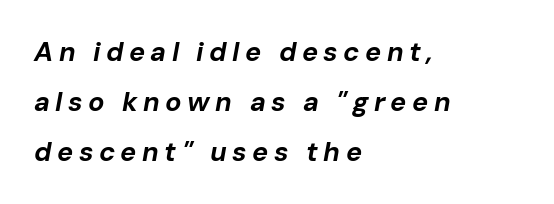
Plenty of ink on the page — the face is bold. The specimen omits any rule beneath the text block's lines. The setting favours the left margin, as ordinary paragraphs usually do. Letter spacing: wide. The text carries the slant typical of an italic or oblique font.
